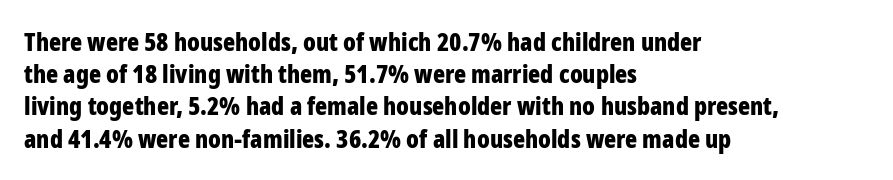
The image shows 25 px bold type, upright; set left-aligned, normal line spacing (1.29x), normal letter spacing, not underlined.
